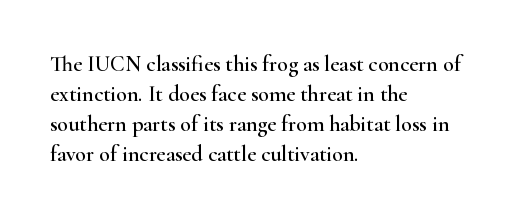
The image shows 22 px text type, upright; set left-aligned, normal line spacing (1.37x), normal letter spacing, not underlined.
